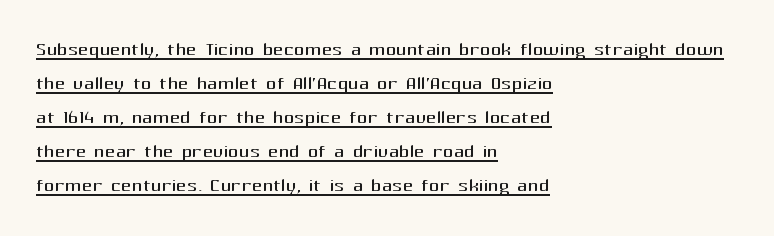
Decoration check: the copy is underlined. No extra ink here — the face is not bold. Every row of glyphs begins at an identical x-position on the left. This rendering leaves character spacing at its baseline value. Every character sits straight up, as roman type does.
